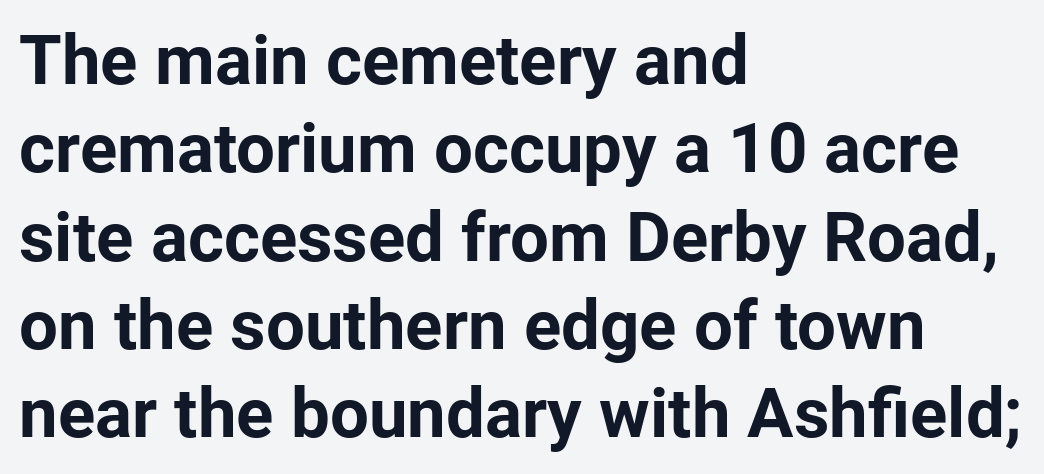
Q: Is the text bold? A: Yes.
Q: Is the text italic (slanted)? A: No, it is upright.
Q: Is the typeface a serif or a sans-serif typeface? A: Sans-serif.
Q: Is the text underlined? A: No.
Q: How is the paragraph aligned? A: Left-aligned.
Q: Is the spacing between letters normal or unusually wide? A: Normal.
Q: Is the spacing between lines tight, normal or loose? A: Normal.
Q: Width (condensed, normal, or wide)? A: Normal.
Q: Stroke contrast? A: Low.
Q: x-height? A: Medium.
Q: Monospaced? A: No.
